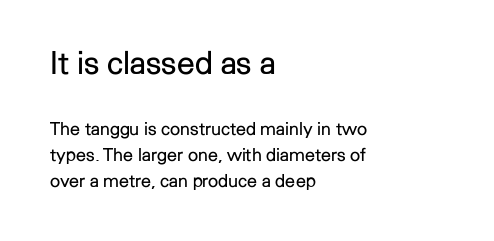
{"serif": "no", "italic": "no", "bold": "no", "weight": "regular", "width": "normal", "stroke_contrast": "low", "x_height": "medium", "monospaced": "no", "underline": "no", "align": "left", "line_spacing": "normal", "line_spacing_ratio": 1.44, "letter_spacing": "normal", "letter_spacing_em": 0.0, "larger_block": "first", "size_ratio": 1.78, "glyph_px": 32}
